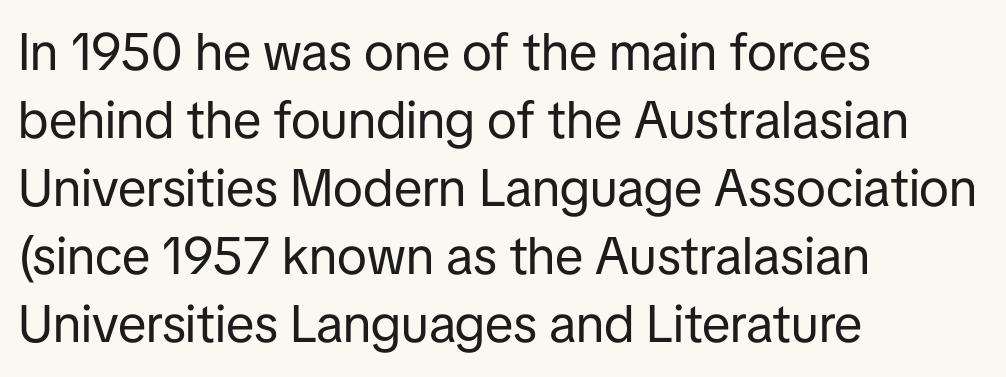
Q: Is the text bold? A: No.
Q: Is the text italic (slanted)? A: No, it is upright.
Q: Is the typeface a serif or a sans-serif typeface? A: Sans-serif.
Q: Is the text underlined? A: No.
Q: How is the paragraph aligned? A: Left-aligned.
Q: Is the spacing between letters normal or unusually wide? A: Normal.
Q: Is the spacing between lines tight, normal or loose? A: Normal.
Q: Width (condensed, normal, or wide)? A: Normal.
Q: Stroke contrast? A: Low.
Q: x-height? A: Medium.
Q: Monospaced? A: No.
